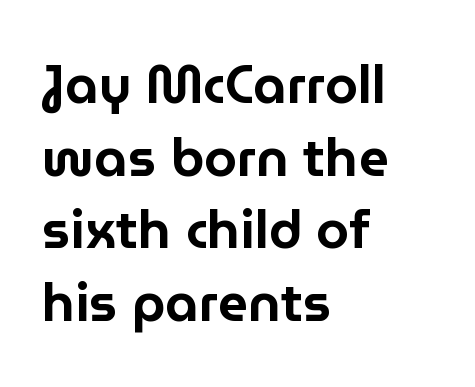
Q: Is the text italic (slanted)? A: No, it is upright.
Q: Is the typeface a serif or a sans-serif typeface? A: Sans-serif.
Q: Is the text underlined? A: No.
Q: How is the paragraph aligned? A: Left-aligned.
Q: Is the spacing between letters normal or unusually wide? A: Normal.
Q: Is the spacing between lines tight, normal or loose? A: Normal.
Q: Width (condensed, normal, or wide)? A: Normal.
Q: Stroke contrast? A: Low.
Q: x-height? A: Medium.
Q: Monospaced? A: No.
